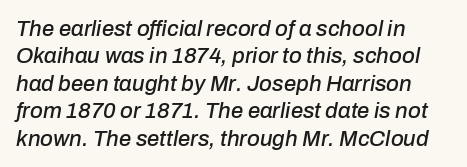
The image shows 22 px text type, italic (leaning right); set left-aligned, normal line spacing (1.25x), normal letter spacing, not underlined.
